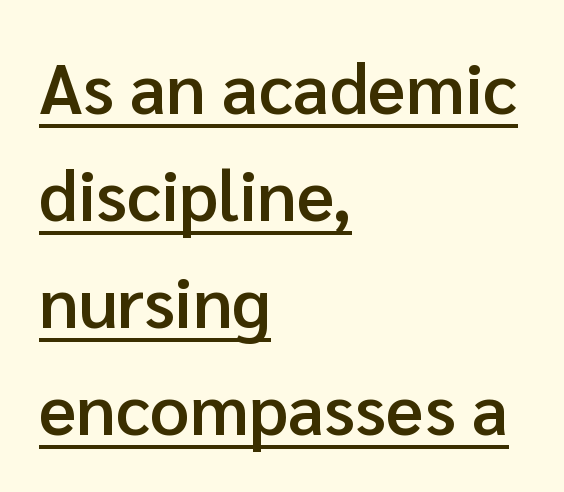
{"serif": "no", "italic": "no", "bold": "semi", "weight": "semibold", "width": "normal", "stroke_contrast": "low", "x_height": "medium", "monospaced": "no", "underline": "yes", "align": "left", "line_spacing": "normal", "line_spacing_ratio": 1.53, "letter_spacing": "normal", "letter_spacing_em": 0.0, "glyph_px": 70}
